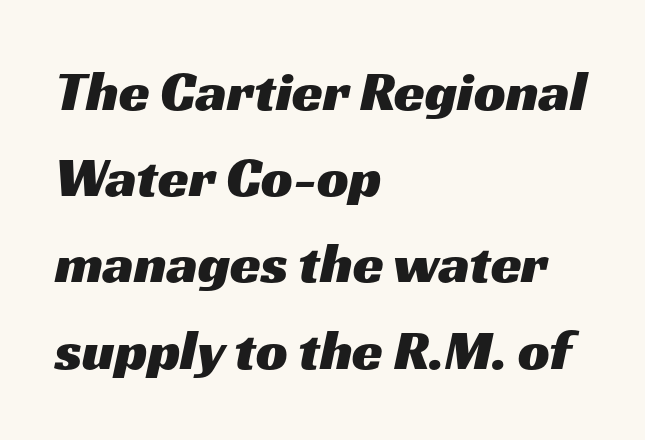
The image shows 56 px wide sans-serif type; set left-aligned, normal line spacing (1.54x), normal letter spacing, not underlined; medium stroke contrast and a medium x-height.
